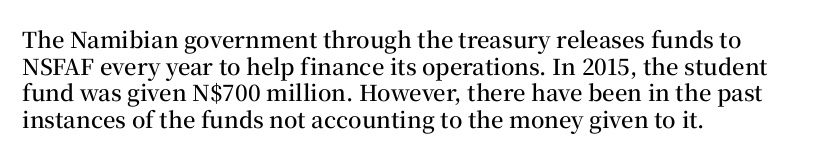
The image shows 22 px text type, upright; set left-aligned, line spacing 1.21x, normal letter spacing, not underlined.
